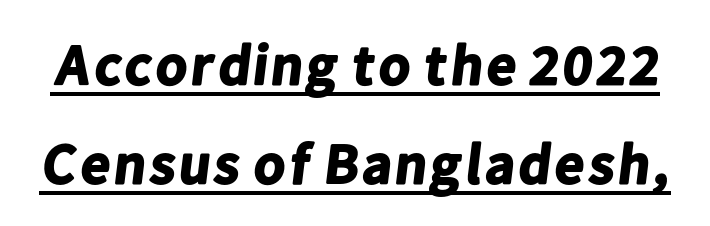
The image shows 57 px bold sans-serif type; set line spacing 1.73x, normal letter spacing, underlined; low stroke contrast and a medium x-height.
